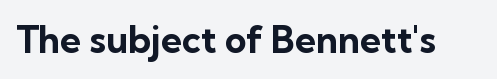
{"serif": "no", "italic": "no", "bold": "yes", "weight": "bold", "width": "normal", "stroke_contrast": "low", "x_height": "medium", "monospaced": "no", "underline": "no", "letter_spacing": "normal", "letter_spacing_em": 0.0, "glyph_px": 37}
